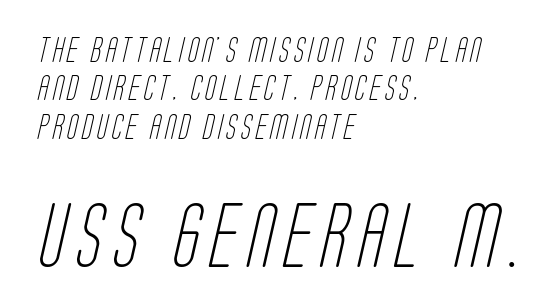
Q: Is the text bold? A: No.
Q: Is the typeface a serif or a sans-serif typeface? A: Sans-serif.
Q: Is the text underlined? A: No.
Q: How is the paragraph aligned? A: Left-aligned.
Q: Is the spacing between lines tight, normal or loose? A: Normal.
Q: Which block of text is set in a larger size, the first (top) or the second (bottom)? A: The second (bottom) one.
Q: Width (condensed, normal, or wide)? A: Condensed.
Q: Stroke contrast? A: Low.
Q: x-height? A: Large.
Q: Monospaced? A: No.
